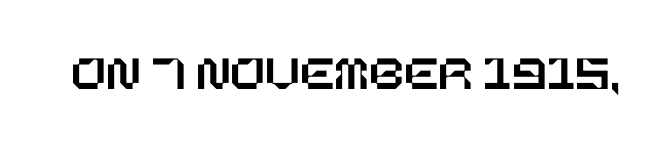
{"italic": "no", "width": "normal", "stroke_contrast": "low", "x_height": "large", "underline": "no", "letter_spacing": "normal", "letter_spacing_em": 0.0, "glyph_px": 51}
